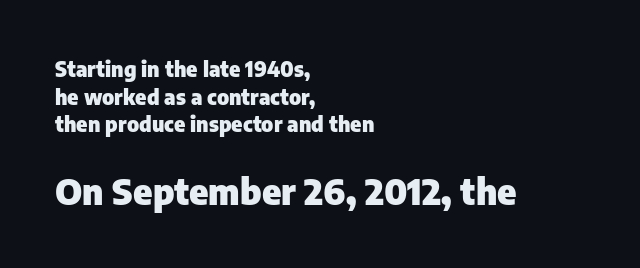
Notice how the stems are strictly vertical — no italics here. The compositor pushed each line to the left boundary. Rule under the text: the space is simply empty. This sample has the flowing, uneven cadence of proportional lettering. The lines sit at an ordinary, default distance from one another. You get the small type first, then a jump to larger type.
